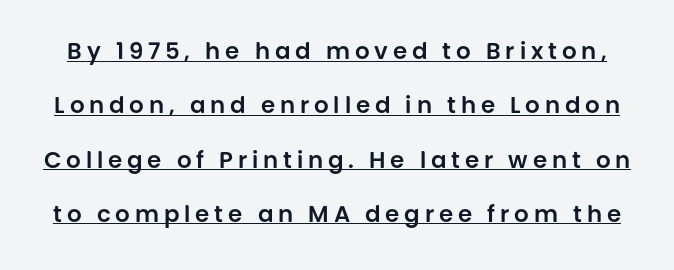
The image shows 23 px text type, upright; set loose line spacing (2.36x), unusually wide letter spacing (+0.21 em), underlined.
